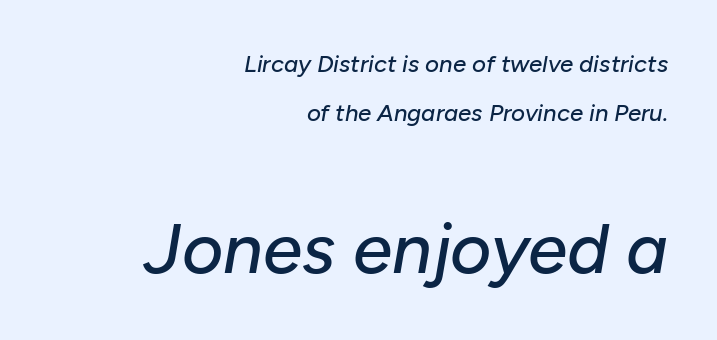
Q: Is the text italic (slanted)? A: Yes, it leans right by about 10 degrees.
Q: Is the text underlined? A: No.
Q: How is the paragraph aligned? A: Right-aligned.
Q: Is the spacing between letters normal or unusually wide? A: Normal.
Q: Is the spacing between lines tight, normal or loose? A: Loose.
Q: Which block of text is set in a larger size, the first (top) or the second (bottom)? A: The second (bottom) one.
Q: Width (condensed, normal, or wide)? A: Normal.
Q: Stroke contrast? A: Low.
Q: x-height? A: Medium.
Q: Monospaced? A: No.
